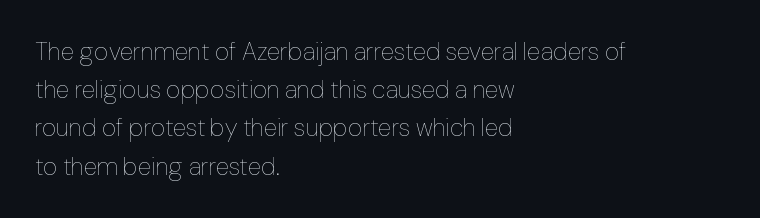
The glyphs are unaccompanied by any horizontal stroke below them. Posture: vertical. These lines keep a tight, regular rhythm from letter to letter. Interline gaps are of average width in this sample. The paragraph shown leans on its left margin.
